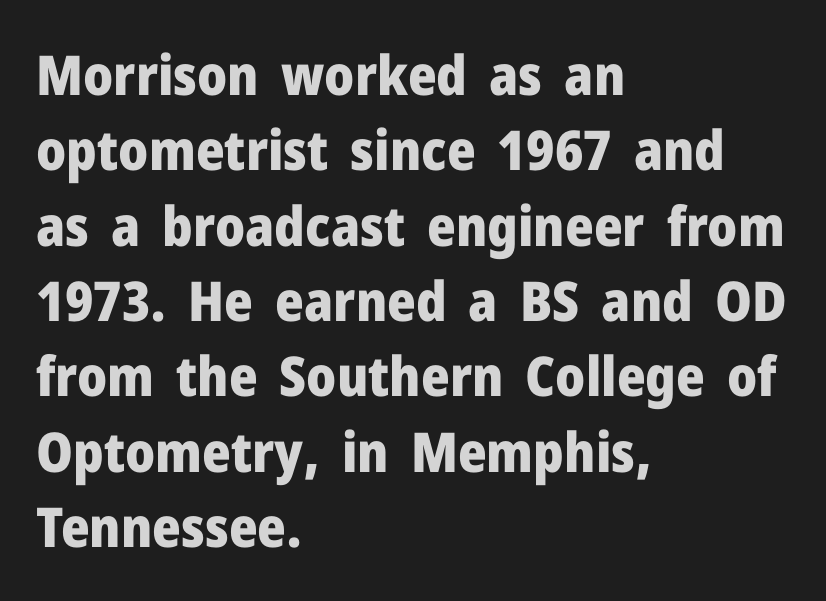
{"serif": "no", "italic": "no", "bold": "yes", "weight": "heavy", "width": "normal", "stroke_contrast": "low", "x_height": "medium", "monospaced": "no", "underline": "no", "align": "left", "line_spacing": "normal", "line_spacing_ratio": 1.37, "letter_spacing": "normal", "letter_spacing_em": 0.0, "glyph_px": 55}
